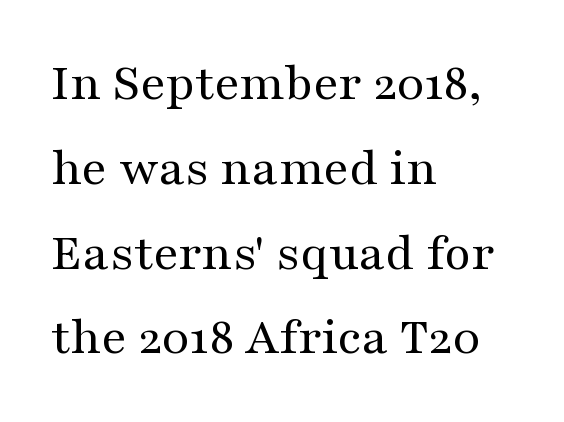
{"serif": "yes", "italic": "no", "bold": "no", "weight": "regular", "width": "wide", "stroke_contrast": "medium", "x_height": "medium", "monospaced": "no", "underline": "no", "align": "left", "line_spacing": "normal", "line_spacing_ratio": 1.57, "letter_spacing": "normal", "letter_spacing_em": 0.0, "glyph_px": 54}
